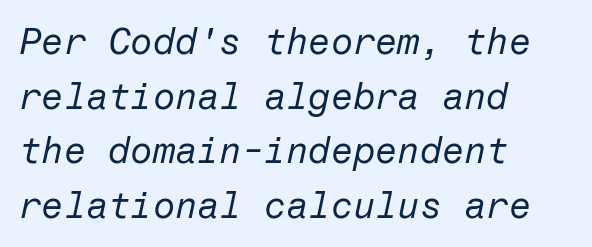
The glyphs look as if they've been sheared to an angle. This sample keeps an unexceptional amount of space between lines. Beneath every word, the page is bare. The setting favours the left margin, as ordinary paragraphs usually do. Look at the tracking — it's just the regular setting, nothing added.
